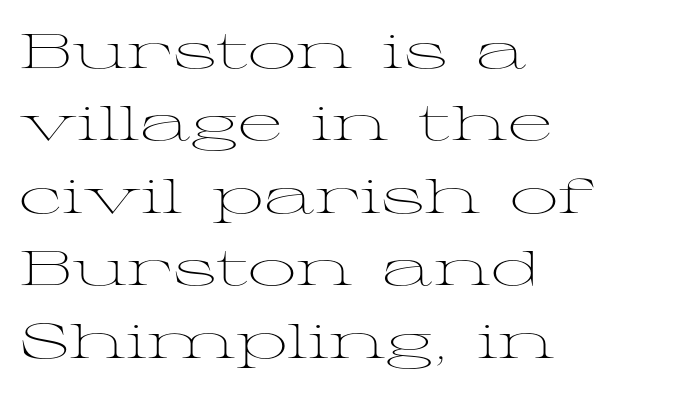
The image shows 48 px light, wide serif type, upright; set left-aligned, normal line spacing (1.51x), normal letter spacing, not underlined; medium stroke contrast and a medium x-height.
